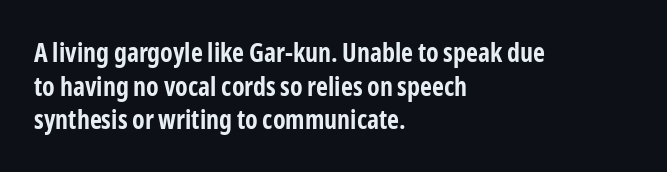
Q: Is the text bold? A: Yes.
Q: Is the text italic (slanted)? A: No, it is upright.
Q: Is the text underlined? A: No.
Q: How is the paragraph aligned? A: Left-aligned.
Q: Is the spacing between letters normal or unusually wide? A: Normal.
Q: Is the spacing between lines tight, normal or loose? A: Normal.
